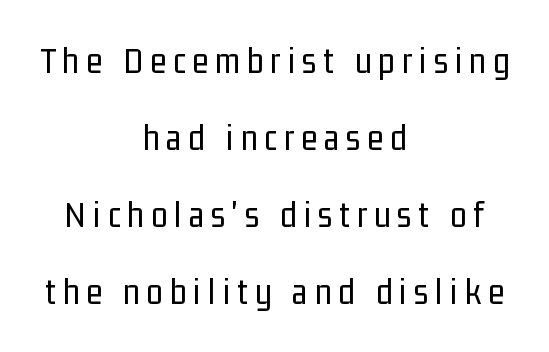
{"serif": "no", "italic": "no", "bold": "no", "weight": "regular", "width": "condensed", "stroke_contrast": "low", "x_height": "medium", "monospaced": "no", "underline": "no", "align": "center", "line_spacing": "loose", "line_spacing_ratio": 2.08, "glyph_px": 37}
